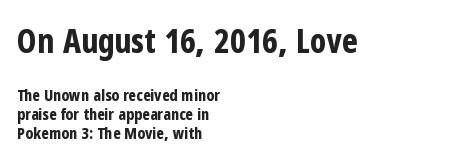
{"serif": "no", "italic": "no", "bold": "yes", "weight": "bold", "width": "condensed", "stroke_contrast": "low", "x_height": "medium", "monospaced": "no", "underline": "no", "align": "left", "line_spacing_ratio": 1.19, "letter_spacing": "normal", "letter_spacing_em": 0.0, "larger_block": "first", "size_ratio": 2.06, "glyph_px": 33}
